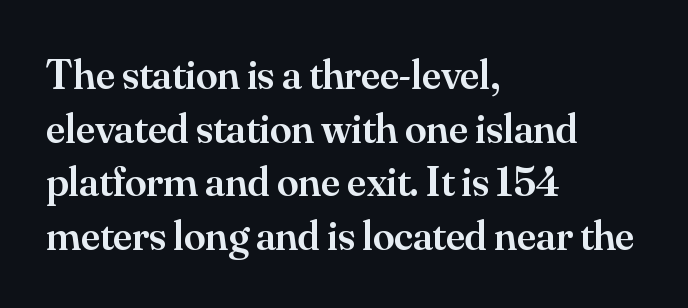
These lines are set flush left with a ragged right edge. This sample uses a serif face. Weight: semibold (demi). The type is set solid horizontally, with unmodified tracking.
